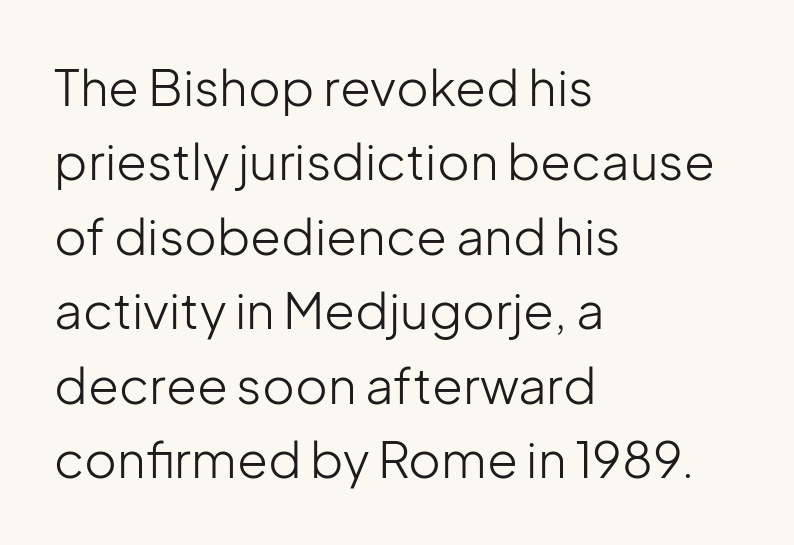
Vertical spacing — default. Quick note: underline off. Italic: no, the glyphs are upright roman. A light-to-regular cut is what we see here.
